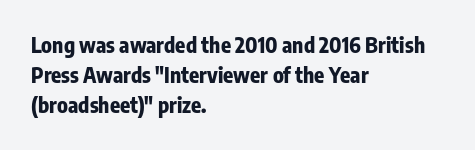
Emphasis by weight is at full strength: bold. Compared with typical body copy, the letter spacing here is the same. The passage shown is not underscored anywhere. Each new line begins a customary step beneath the previous one.
